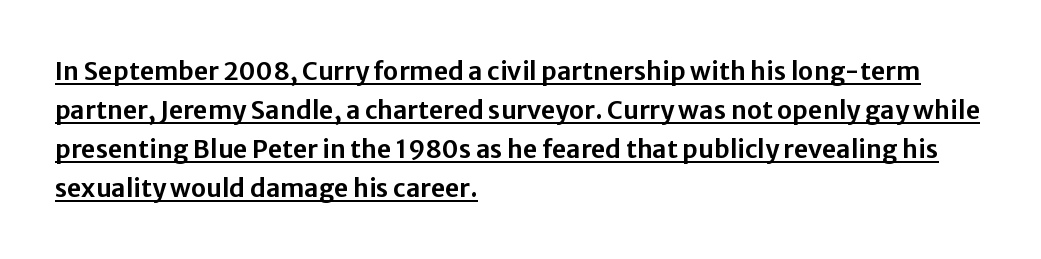
Q: Is the text italic (slanted)? A: No, it is upright.
Q: Is the text underlined? A: Yes.
Q: How is the paragraph aligned? A: Left-aligned.
Q: Is the spacing between letters normal or unusually wide? A: Normal.
Q: Is the spacing between lines tight, normal or loose? A: Normal.
